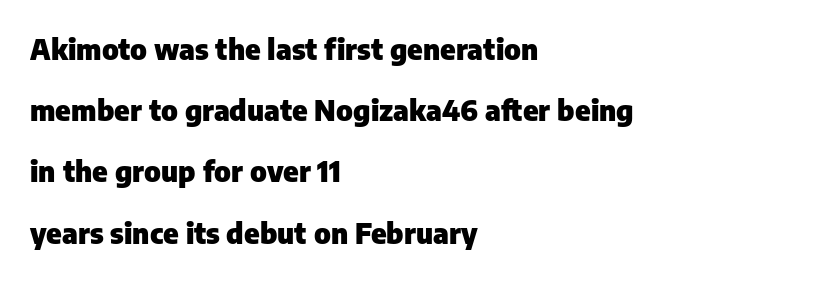
The image shows 29 px heavy sans-serif type, upright; set left-aligned, loose line spacing (2.11x), normal letter spacing, not underlined; low stroke contrast and a medium x-height.
